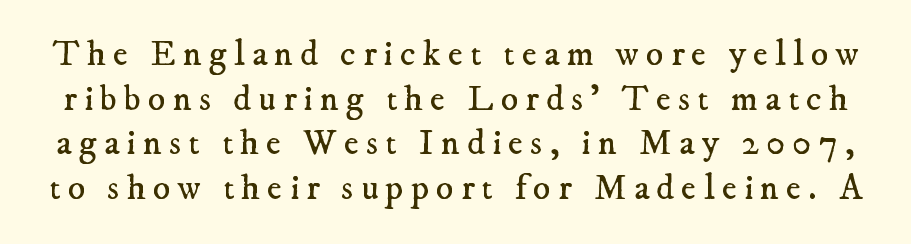
This sample has the flowing, uneven cadence of proportional lettering. The zone under the glyphs is completely vacant. This is serif lettering, the kind often seen in printed books. The letterforms sit at book weight or below.
